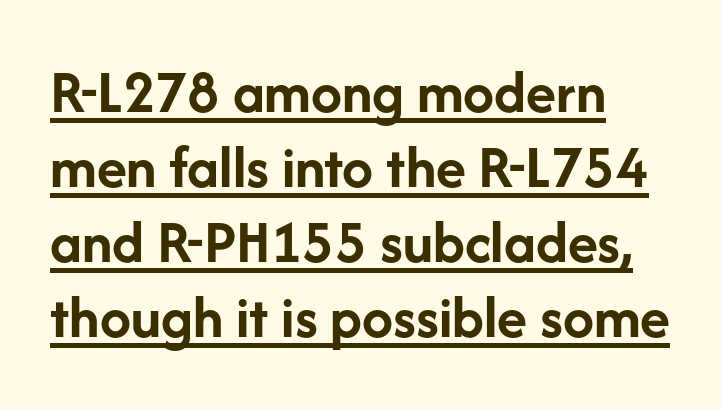
Q: Is the text bold? A: Yes.
Q: Is the text italic (slanted)? A: No, it is upright.
Q: Is the typeface a serif or a sans-serif typeface? A: Sans-serif.
Q: Is the text underlined? A: Yes.
Q: How is the paragraph aligned? A: Left-aligned.
Q: Is the spacing between letters normal or unusually wide? A: Normal.
Q: Width (condensed, normal, or wide)? A: Normal.
Q: Stroke contrast? A: Low.
Q: x-height? A: Medium.
Q: Monospaced? A: No.
